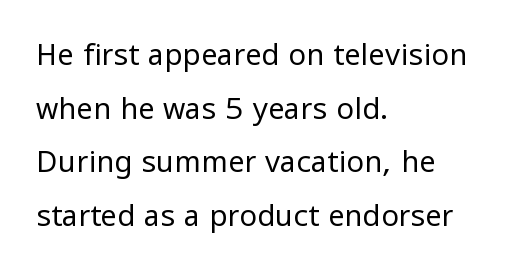
{"serif": "no", "italic": "no", "bold": "no", "weight": "regular", "width": "normal", "stroke_contrast": "low", "x_height": "medium", "monospaced": "no", "underline": "no", "align": "left", "line_spacing_ratio": 1.85, "letter_spacing": "normal", "letter_spacing_em": 0.0, "glyph_px": 29}
